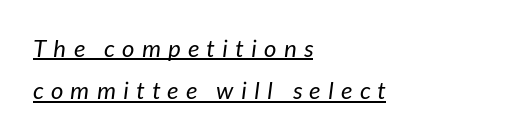
The image shows 24 px text type, italic (leaning right); set left-aligned, line spacing 1.77x, unusually wide letter spacing (+0.31 em), underlined.
